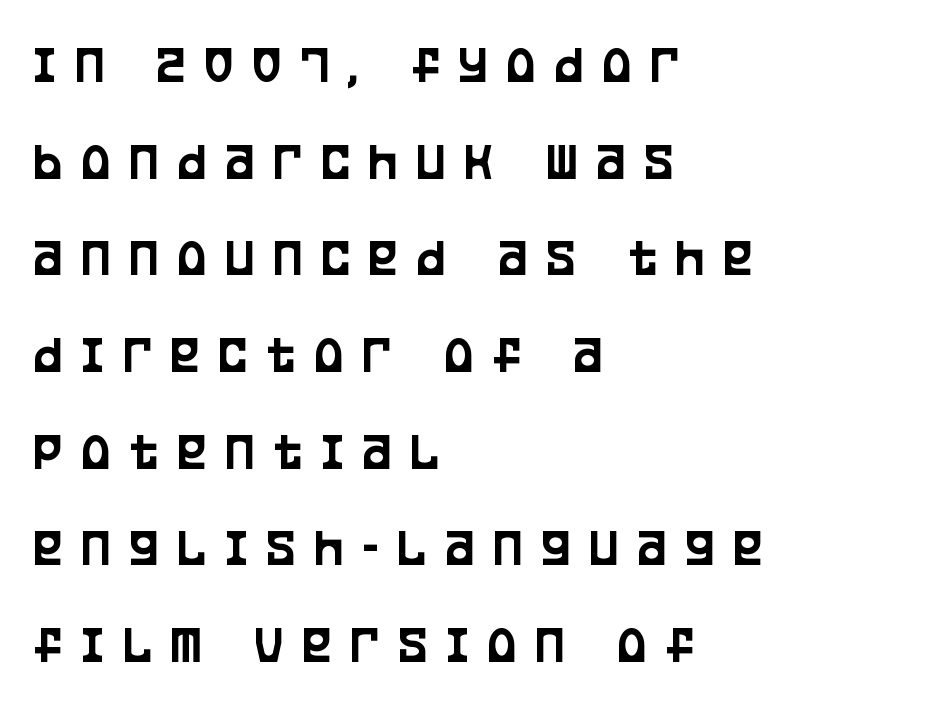
Q: Is the text italic (slanted)? A: No, it is upright.
Q: Is the typeface a serif or a sans-serif typeface? A: Sans-serif.
Q: Is the text underlined? A: No.
Q: How is the paragraph aligned? A: Left-aligned.
Q: Is the spacing between letters normal or unusually wide? A: Unusually wide.
Q: Width (condensed, normal, or wide)? A: Condensed.
Q: Stroke contrast? A: Low.
Q: x-height? A: Large.
Q: Monospaced? A: No.
